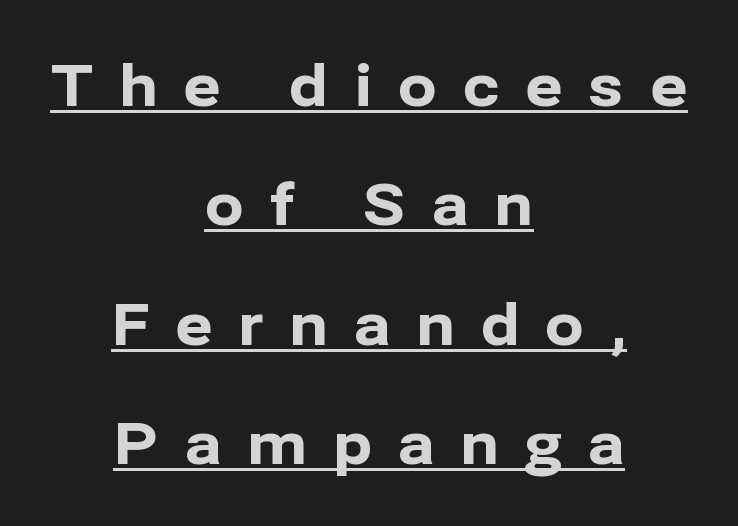
Q: Is the text bold? A: Yes.
Q: Is the text italic (slanted)? A: No, it is upright.
Q: Is the typeface a serif or a sans-serif typeface? A: Sans-serif.
Q: Is the text underlined? A: Yes.
Q: How is the paragraph aligned? A: Centered.
Q: Is the spacing between letters normal or unusually wide? A: Unusually wide.
Q: Is the spacing between lines tight, normal or loose? A: Loose.
Q: Width (condensed, normal, or wide)? A: Normal.
Q: Stroke contrast? A: Low.
Q: x-height? A: Medium.
Q: Monospaced? A: No.
